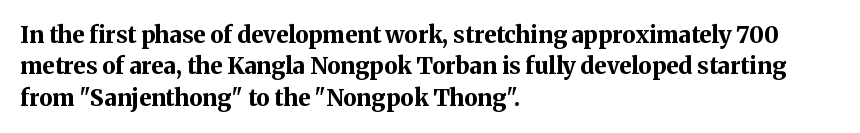
{"italic": "no", "bold": "yes", "underline": "no", "align": "left", "line_spacing": "normal", "line_spacing_ratio": 1.36, "letter_spacing": "normal", "letter_spacing_em": 0.0, "glyph_px": 23}
